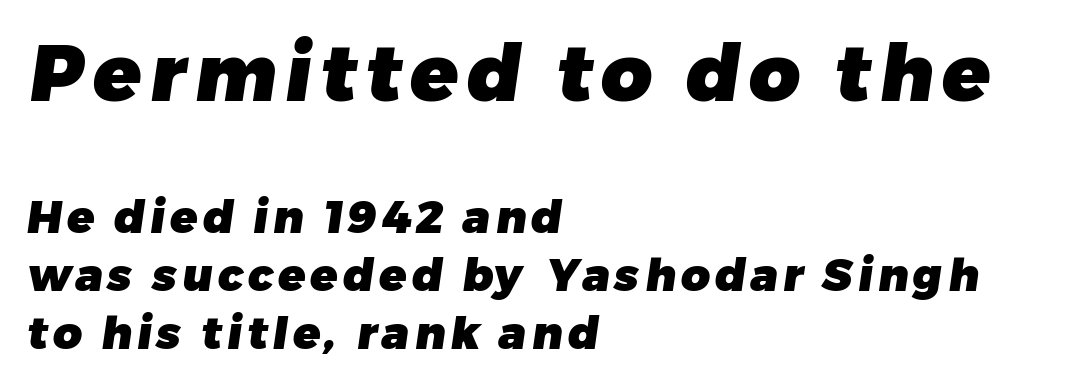
The image shows 79 px heavy sans-serif type; set left-aligned, normal line spacing (1.29x), not underlined; the first (top) block is 1.76x larger; low stroke contrast and a medium x-height.
